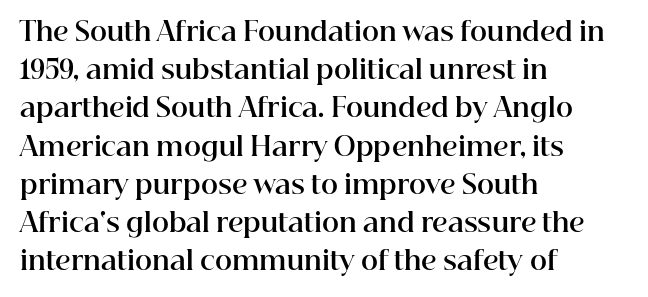
One glance says typical: line gaps are just what's usual. Students, note that the glyphs here touch the page at normal intervals. When letters stand straight like this, we call the style roman or upright. The string is rendered with underlining switched off. Casual observation: everything's shoved over to the left.
